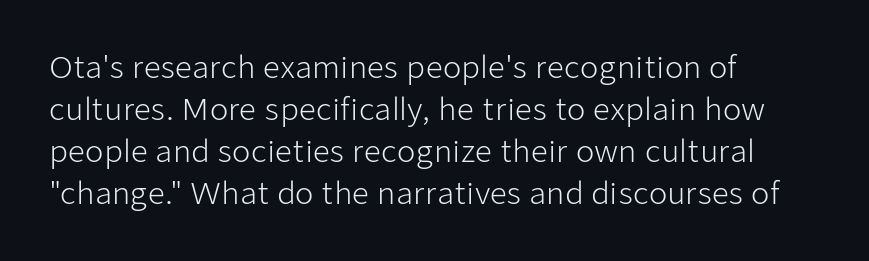
The image shows 30 px light sans-serif type, upright; set left-aligned, normal line spacing (1.4x), normal letter spacing, not underlined; low stroke contrast and a medium x-height.
